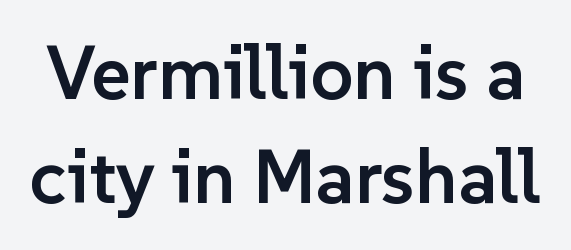
The image shows 76 px semibold sans-serif type, upright; set normal line spacing (1.37x), normal letter spacing, not underlined; low stroke contrast and a medium x-height.
